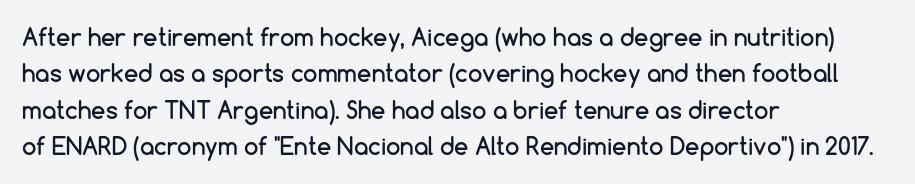
The image shows 23 px text type, upright; set left-aligned, normal line spacing (1.58x), normal letter spacing, not underlined.
